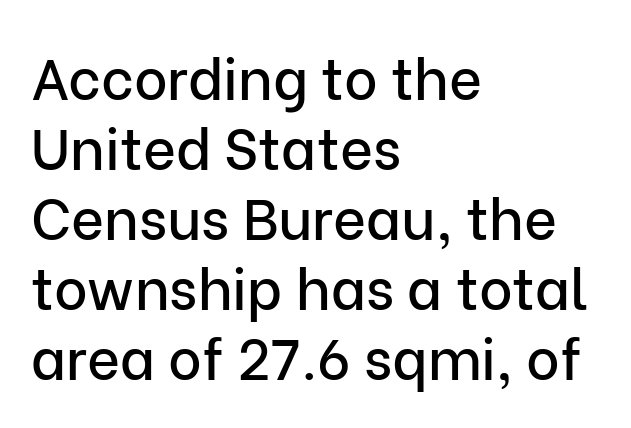
Bare-footed words on every line. These lines keep a tight, regular rhythm from letter to letter. Font category for this specimen: sans-serif. Does the lettering tilt? It doesn't — this is upright. Line starts are locked; line ends wander.
